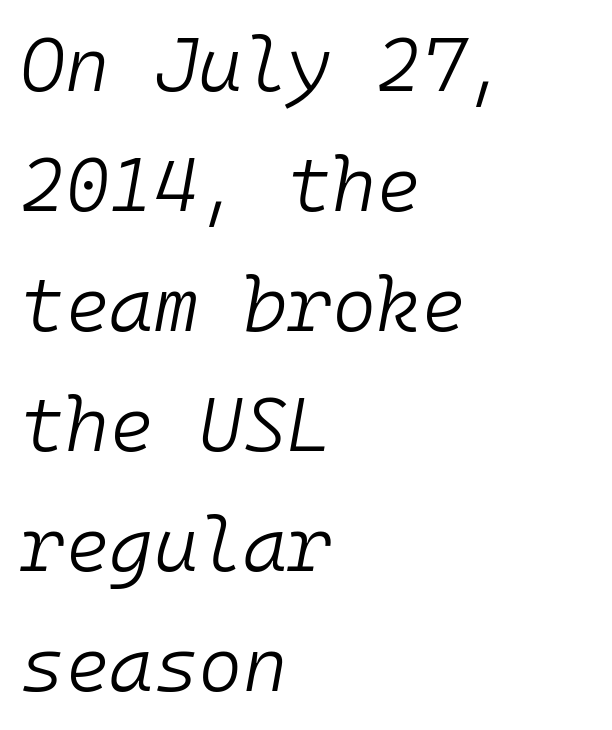
The image shows 76 px light type, italic (leaning right), monospaced; set left-aligned, normal line spacing (1.58x), normal letter spacing, not underlined; low stroke contrast and a medium x-height.
